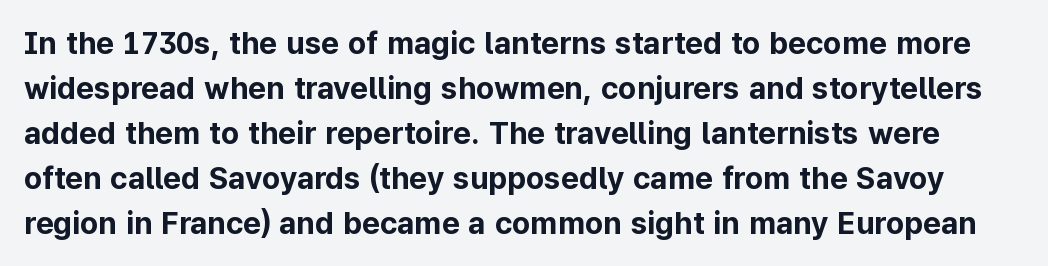
{"serif": "no", "italic": "no", "bold": "yes", "weight": "bold", "width": "normal", "stroke_contrast": "low", "x_height": "medium", "monospaced": "no", "underline": "no", "line_spacing": "normal", "line_spacing_ratio": 1.45, "letter_spacing": "normal", "letter_spacing_em": 0.0, "glyph_px": 31}
